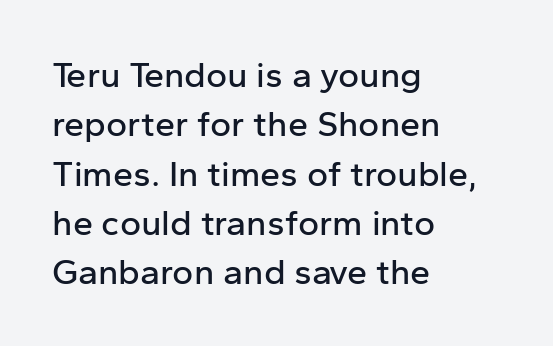
Observe the ordinary spacing: letters are neighbours, not strangers. Look at the bottom of the vertical strokes: they stop flat, with no serifs. You could not count columns in this text — the font is proportionally spaced. Interline gaps are of average width in this sample. Horizontally, the lines are justified to the leading edge only. The specimen reads as upright at a glance.
